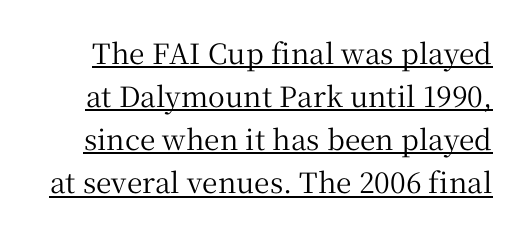
Q: Is the text italic (slanted)? A: No, it is upright.
Q: Is the typeface a serif or a sans-serif typeface? A: Serif.
Q: Is the text underlined? A: Yes.
Q: Is the spacing between letters normal or unusually wide? A: Normal.
Q: Is the spacing between lines tight, normal or loose? A: Normal.
Q: Width (condensed, normal, or wide)? A: Normal.
Q: Stroke contrast? A: Medium.
Q: x-height? A: Medium.
Q: Monospaced? A: No.
